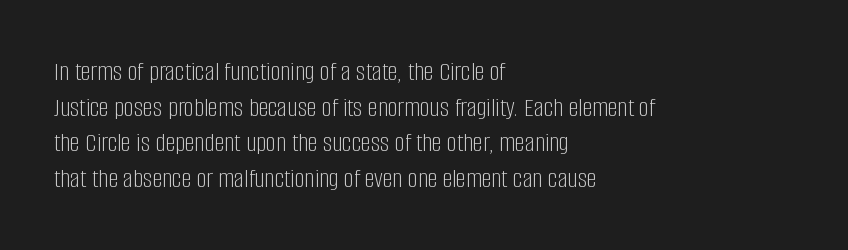
Is there any slant? The stems are plumb. The rendering keeps characters at their native spacing. Summary of weight: not heavy and not bold. These lines are rendered in a variable-pitch font.
